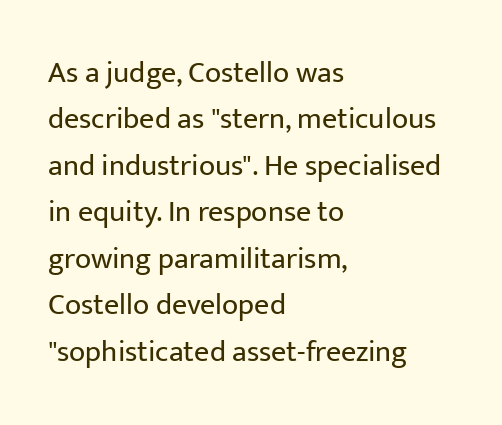
{"serif": "no", "italic": "no", "bold": "no", "weight": "regular", "width": "normal", "stroke_contrast": "low", "x_height": "medium", "monospaced": "no", "underline": "no", "align": "left", "line_spacing": "normal", "line_spacing_ratio": 1.55, "letter_spacing": "normal", "letter_spacing_em": 0.0, "glyph_px": 30}
